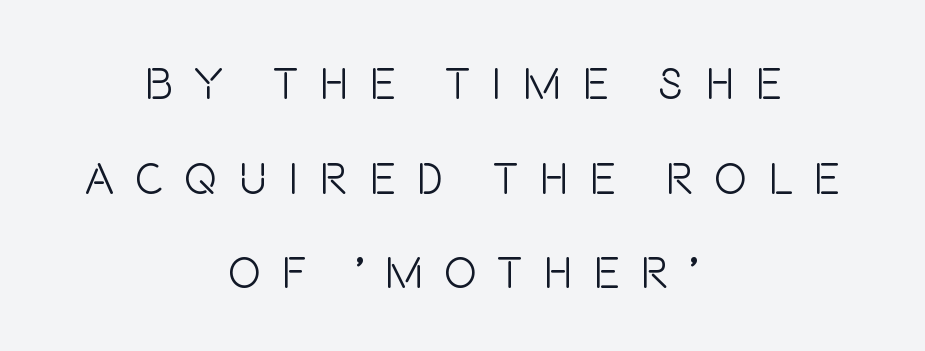
The image shows 44 px light, condensed sans-serif type, upright; set centered, loose line spacing (2.15x), unusually wide letter spacing (+0.47 em), not underlined; low stroke contrast and a large x-height.
